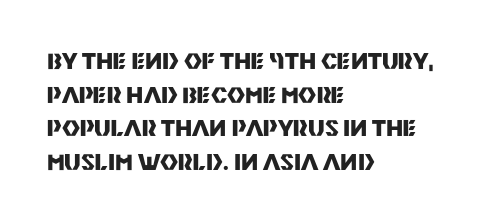
{"italic": "no", "bold": "yes", "underline": "no", "align": "left", "line_spacing": "normal", "line_spacing_ratio": 1.53, "letter_spacing": "normal", "letter_spacing_em": 0.0, "glyph_px": 22}
